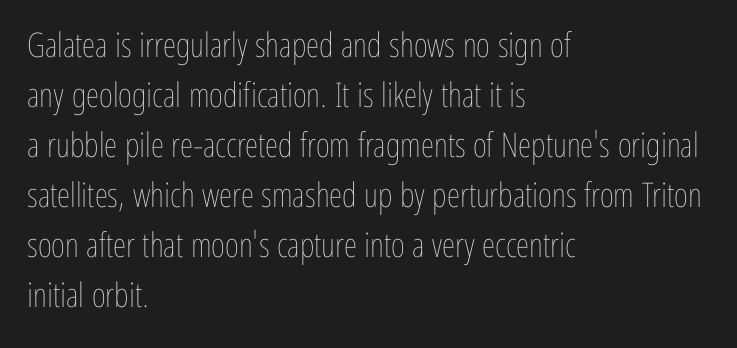
Honestly, the letter spacing is just normal — you wouldn't notice it. The gap between lines stays unmarked. Ink coverage per letter is moderate at most. The face used here is proportionally spaced, like ordinary book or web type. The leading is moderate, giving the passage an even texture. Reading down the block, your eye returns to a fixed left position each line.
